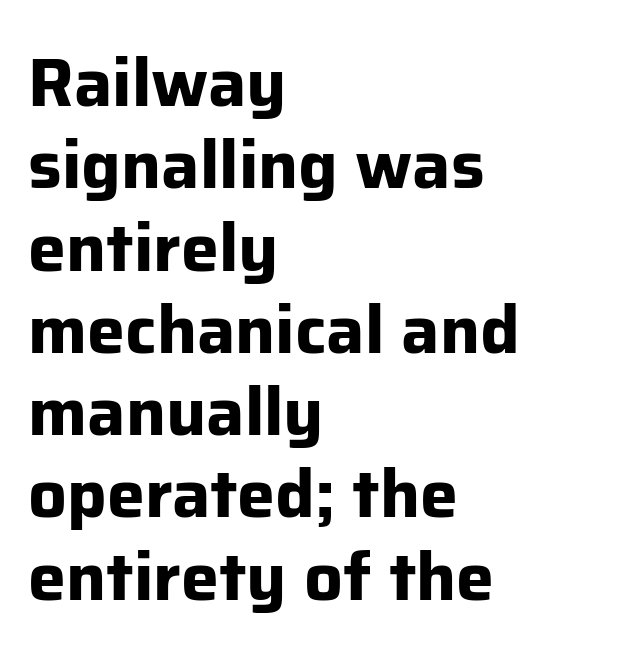
{"serif": "no", "italic": "no", "bold": "yes", "weight": "bold", "width": "normal", "stroke_contrast": "low", "x_height": "medium", "monospaced": "no", "underline": "no", "align": "left", "line_spacing_ratio": 1.21, "letter_spacing": "normal", "letter_spacing_em": 0.0, "glyph_px": 68}
